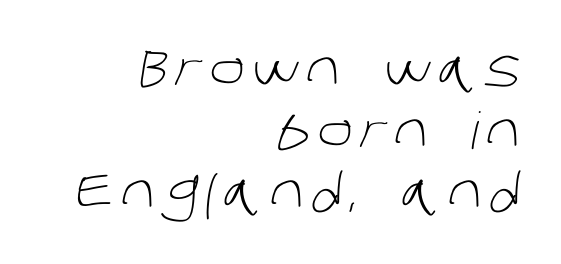
This rendering features lettering with no underline. This reads as an unemphasized weight, regular at the heaviest. These lines are composed in type without serifs. Every row of glyphs terminates at an identical x-position on the right. Looks like regular typesetting: each glyph gets only the width it needs.
